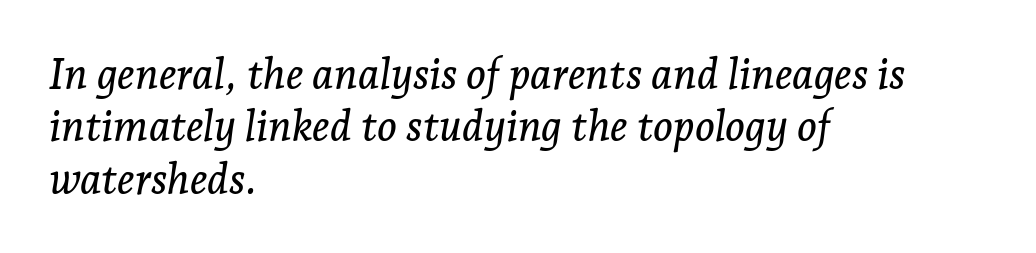
{"serif": "yes", "italic": "yes", "lean": "right", "slant_degrees": 7, "width": "normal", "stroke_contrast": "low", "x_height": "medium", "monospaced": "no", "underline": "no", "align": "left", "line_spacing": "normal", "line_spacing_ratio": 1.25, "letter_spacing": "normal", "letter_spacing_em": 0.0, "glyph_px": 42}
